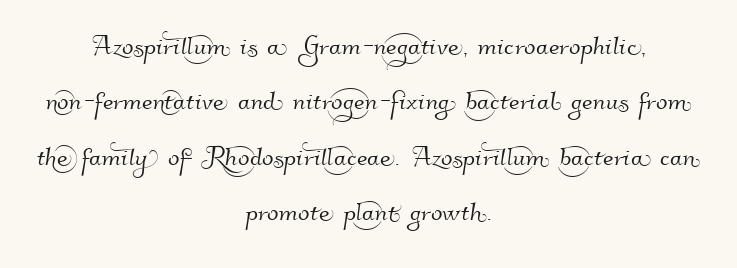
Q: Is the typeface a serif or a sans-serif typeface? A: Sans-serif.
Q: Is the text underlined? A: No.
Q: How is the paragraph aligned? A: Centered.
Q: Is the spacing between letters normal or unusually wide? A: Normal.
Q: Is the spacing between lines tight, normal or loose? A: Normal.
Q: Width (condensed, normal, or wide)? A: Normal.
Q: Stroke contrast? A: High.
Q: x-height? A: Small.
Q: Monospaced? A: No.
